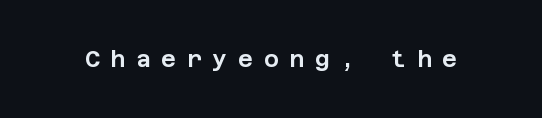
Q: Is the text italic (slanted)? A: No, it is upright.
Q: Is the text underlined? A: No.
Q: Is the spacing between letters normal or unusually wide? A: Unusually wide.
